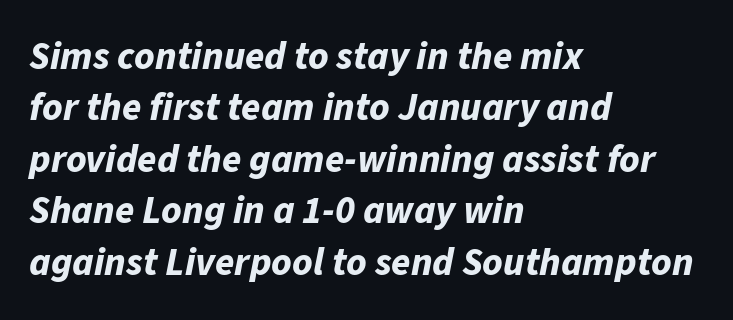
{"italic": "yes", "lean": "right", "slant_degrees": 11, "bold": "yes", "weight": "bold", "width": "normal", "stroke_contrast": "low", "x_height": "medium", "monospaced": "no", "underline": "no", "align": "left", "line_spacing": "normal", "line_spacing_ratio": 1.32, "letter_spacing": "normal", "letter_spacing_em": 0.0, "glyph_px": 39}
